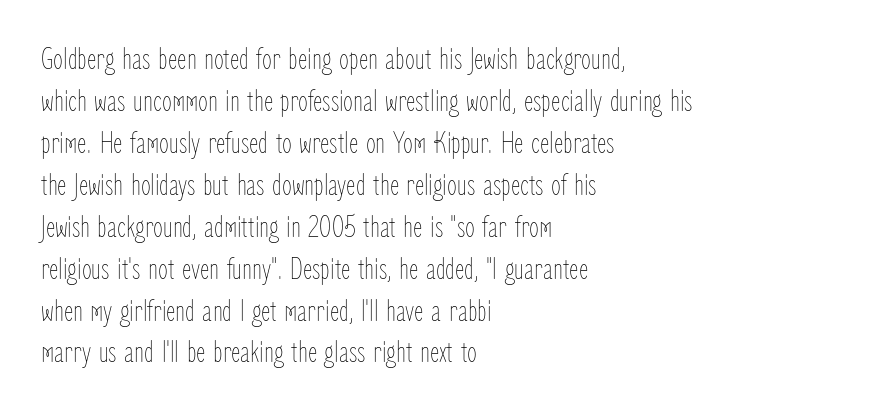
Q: Is the text bold? A: No.
Q: Is the text italic (slanted)? A: No, it is upright.
Q: Is the text underlined? A: No.
Q: How is the paragraph aligned? A: Left-aligned.
Q: Is the spacing between letters normal or unusually wide? A: Normal.
Q: Is the spacing between lines tight, normal or loose? A: Normal.
Q: Width (condensed, normal, or wide)? A: Condensed.
Q: Stroke contrast? A: Low.
Q: x-height? A: Medium.
Q: Monospaced? A: No.
